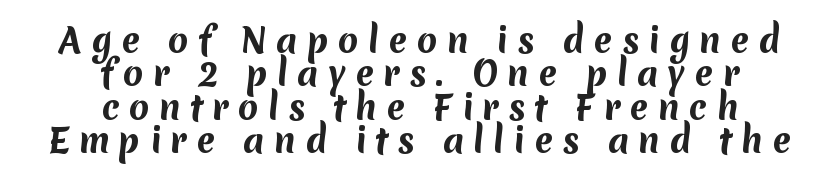
The image shows 33 px bold sans-serif type; set centered, tight line spacing (1.01x), unusually wide letter spacing (+0.28 em), not underlined; medium stroke contrast and a medium x-height.
